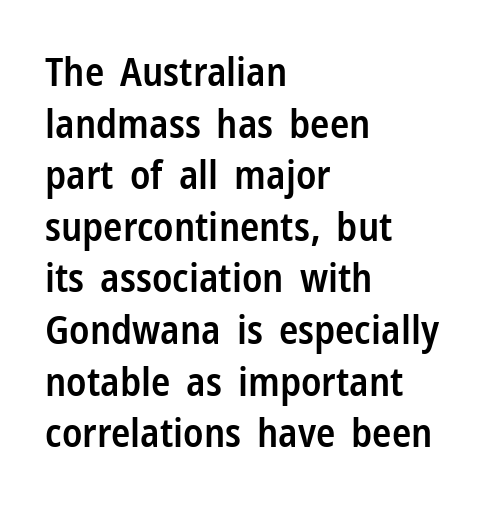
The typesetting leans somewhat heavy: a semibold. Words float on clear page, feet unadorned. Tracking here is standard; glyphs follow each other at the usual distance. A classic flush-left, rag-right setting is used for this passage. Font category for this specimen: sans-serif. This block has exactly the height ordinary leading produces.
